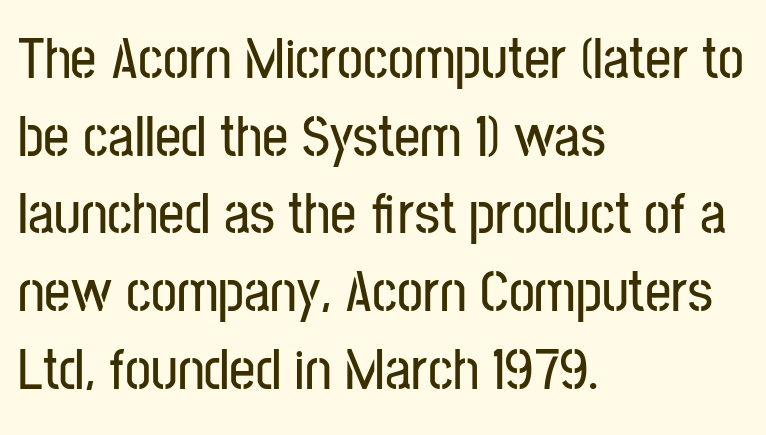
Q: Is the text italic (slanted)? A: No, it is upright.
Q: Is the typeface a serif or a sans-serif typeface? A: Sans-serif.
Q: Is the text underlined? A: No.
Q: How is the paragraph aligned? A: Left-aligned.
Q: Is the spacing between letters normal or unusually wide? A: Normal.
Q: Is the spacing between lines tight, normal or loose? A: Normal.
Q: Width (condensed, normal, or wide)? A: Condensed.
Q: Stroke contrast? A: Low.
Q: x-height? A: Medium.
Q: Monospaced? A: No.
